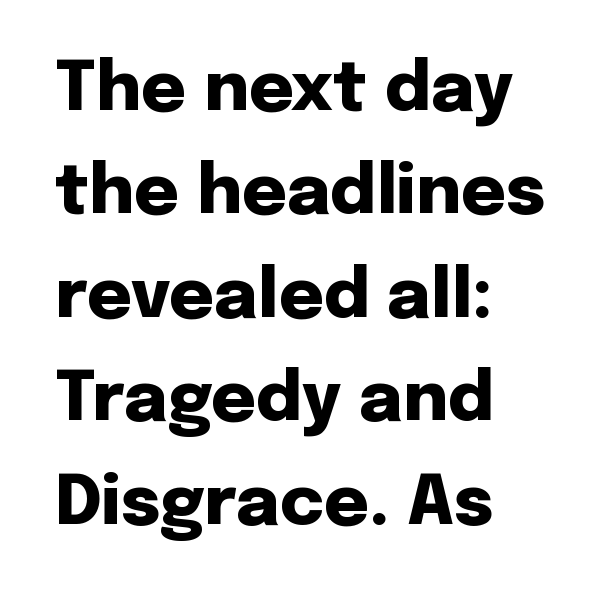
The image shows 69 px heavy sans-serif type, upright; set left-aligned, normal line spacing (1.5x), normal letter spacing, not underlined; low stroke contrast and a medium x-height.
